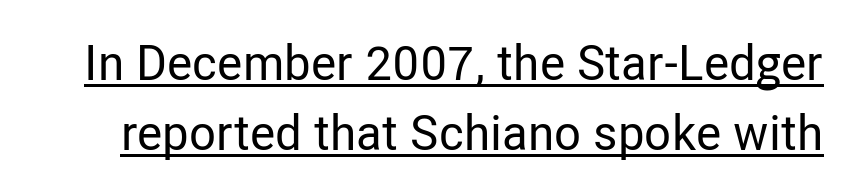
Has an underline been added? It has. Do the characters align in a grid? No, the font is proportional. You could call the tracking neutral — neither tight nor loose. Each new line begins a customary step beneath the previous one.
